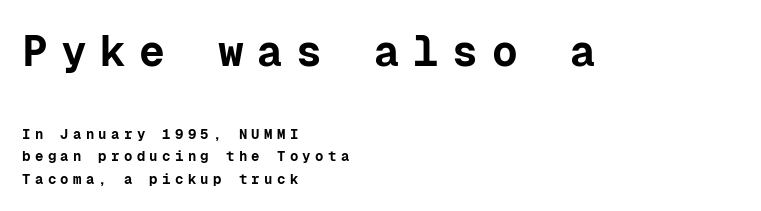
Check where the strokes stop: nothing finishes them off — pure sans. The rows are spaced the way most documents space them. On the weight axis this lands at bold, roughly 700. The lines are quadded left. Style check: upright.
